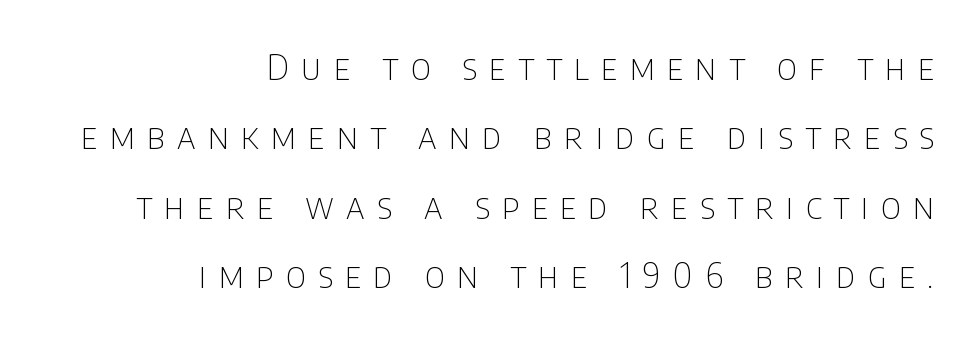
The font's upright variant was chosen for this text. One-word summary of the alignment: right. Notice the wide empty band between every row — that's loose leading. The passage shown has open, widely tracked lettering throughout. The characters display no serif detailing; their extremities are plain.
